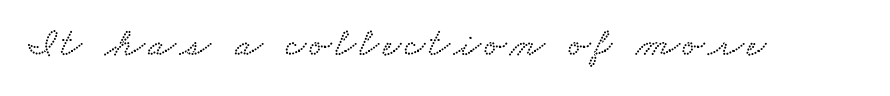
Q: Is the text underlined? A: No.
Q: Width (condensed, normal, or wide)? A: Wide.
Q: Stroke contrast? A: Low.
Q: x-height? A: Small.
Q: Monospaced? A: No.
